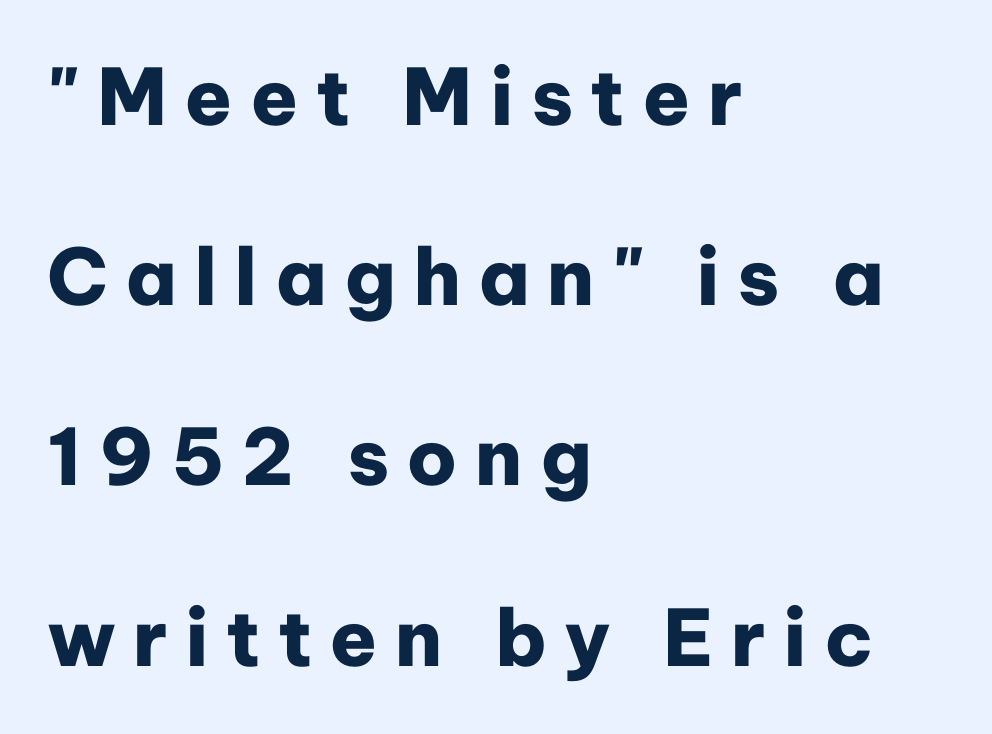
The lettering holds an erect, upright posture throughout. Students, this is bold: see how much ink each stroke carries. Nothing sits at the stroke ends, so this counts as sans-serif. Spacing verdict: proportional, widths tailored to each character. The text block is weighted toward the left margin, trailing off unevenly rightward. A typesetter would call this leading open, well beyond the default.
